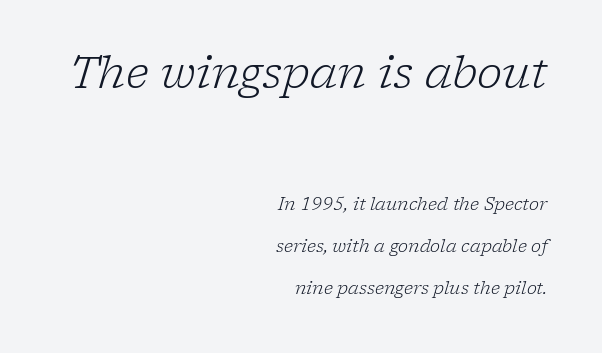
Q: Is the text bold? A: No.
Q: Is the text italic (slanted)? A: Yes, it leans right by about 17 degrees.
Q: Is the typeface a serif or a sans-serif typeface? A: Serif.
Q: Is the text underlined? A: No.
Q: How is the paragraph aligned? A: Right-aligned.
Q: Is the spacing between letters normal or unusually wide? A: Normal.
Q: Is the spacing between lines tight, normal or loose? A: Loose.
Q: Which block of text is set in a larger size, the first (top) or the second (bottom)? A: The first (top) one.
Q: Width (condensed, normal, or wide)? A: Normal.
Q: Stroke contrast? A: Low.
Q: x-height? A: Medium.
Q: Monospaced? A: No.
